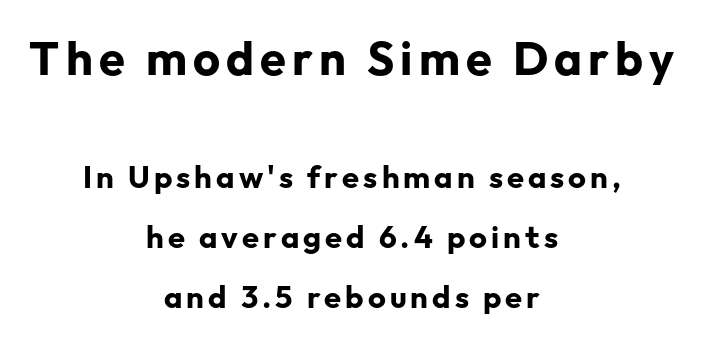
The letters carry no serifs — their stems end cleanly without finishing strokes. Heft: maximum for text — a bold. Bigger letters appear in the top chunk; the bottom chunk is reduced. Caption: multi-line text, centered on the measure. These lines are rendered in a variable-pitch font.
